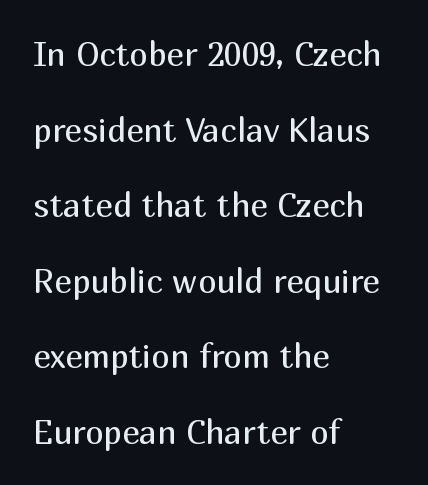
Q: Is the text bold? A: No.
Q: Is the text italic (slanted)? A: No, it is upright.
Q: Is the typeface a serif or a sans-serif typeface? A: Sans-serif.
Q: Is the text underlined? A: No.
Q: How is the paragraph aligned? A: Left-aligned.
Q: Is the spacing between letters normal or unusually wide? A: Normal.
Q: Is the spacing between lines tight, normal or loose? A: Loose.
Q: Width (condensed, normal, or wide)? A: Normal.
Q: Stroke contrast? A: Medium.
Q: x-height? A: Medium.
Q: Monospaced? A: No.
